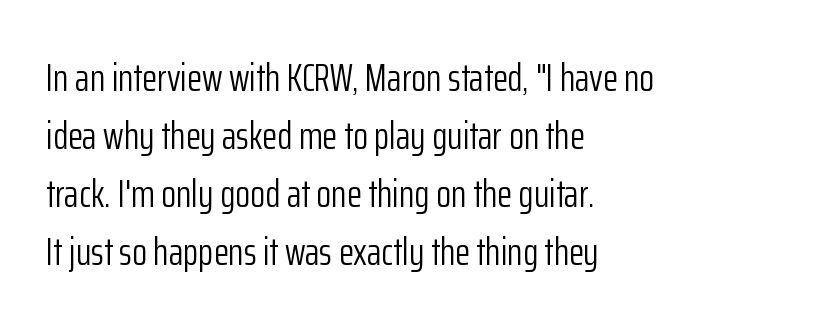
The image shows 39 px light, condensed sans-serif type, upright; set left-aligned, normal line spacing (1.49x), normal letter spacing, not underlined; low stroke contrast and a medium x-height.
